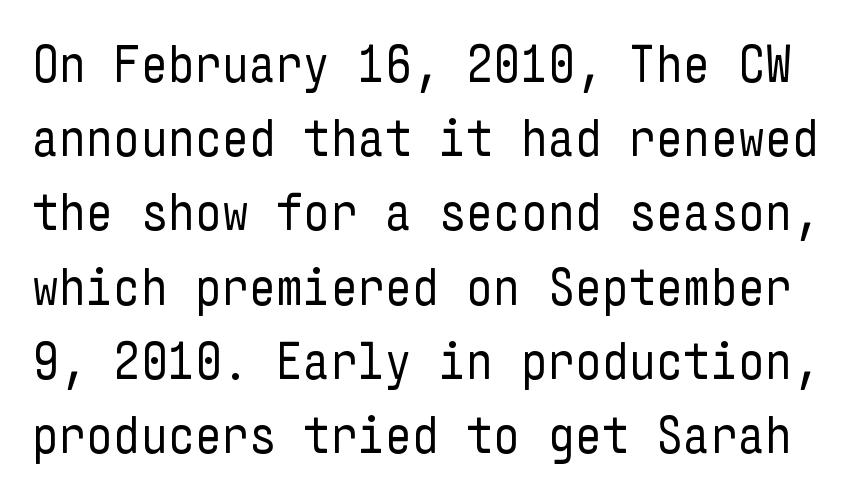
{"serif": "no", "italic": "no", "bold": "no", "weight": "regular", "width": "condensed", "stroke_contrast": "low", "x_height": "medium", "underline": "no", "line_spacing": "normal", "line_spacing_ratio": 1.4, "letter_spacing": "normal", "letter_spacing_em": 0.0, "glyph_px": 53}
